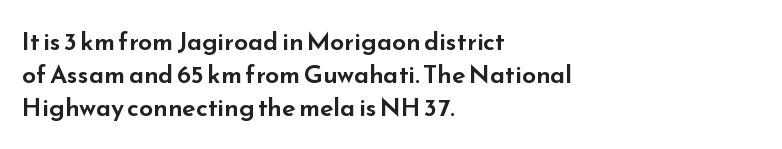
Students, observe: this is what conventionally led text looks like. Look at the tracking — it's just the regular setting, nothing added. The paragraph has a hard left edge and a soft right edge. Check under the words: just untouched page. The lettering holds an erect, upright posture throughout.
